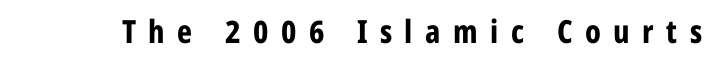
{"serif": "no", "italic": "no", "bold": "yes", "weight": "bold", "width": "condensed", "stroke_contrast": "low", "x_height": "medium", "monospaced": "no", "underline": "no", "letter_spacing": "wide", "letter_spacing_em": 0.39, "glyph_px": 32}
